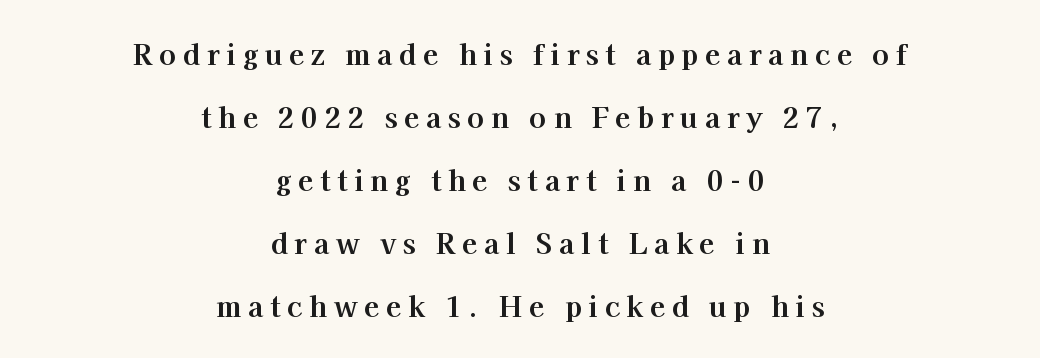
The image shows 28 px bold serif type, upright; set centered, loose line spacing (2.25x), unusually wide letter spacing (+0.24 em), not underlined; high stroke contrast and a medium x-height.
